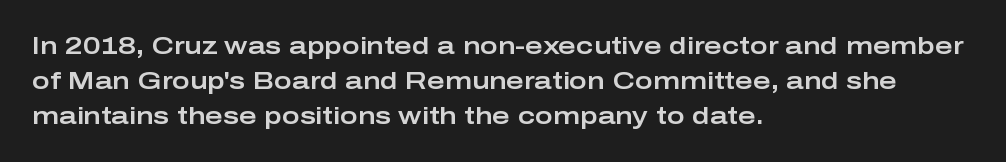
The image shows 24 px text type, upright; set left-aligned, normal line spacing (1.45x), normal letter spacing, not underlined.
